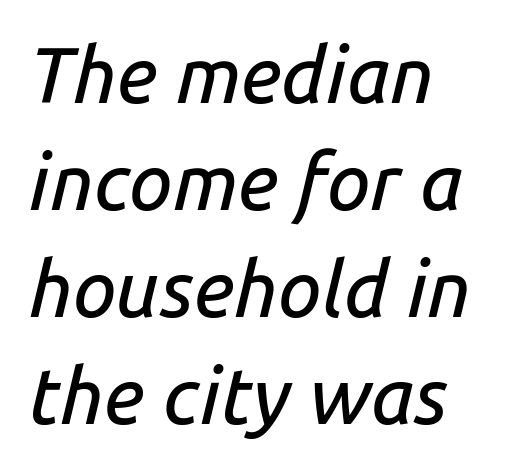
The image shows 78 px text type, italic (leaning right); set left-aligned, normal line spacing (1.37x), normal letter spacing, not underlined; low stroke contrast and a medium x-height.
